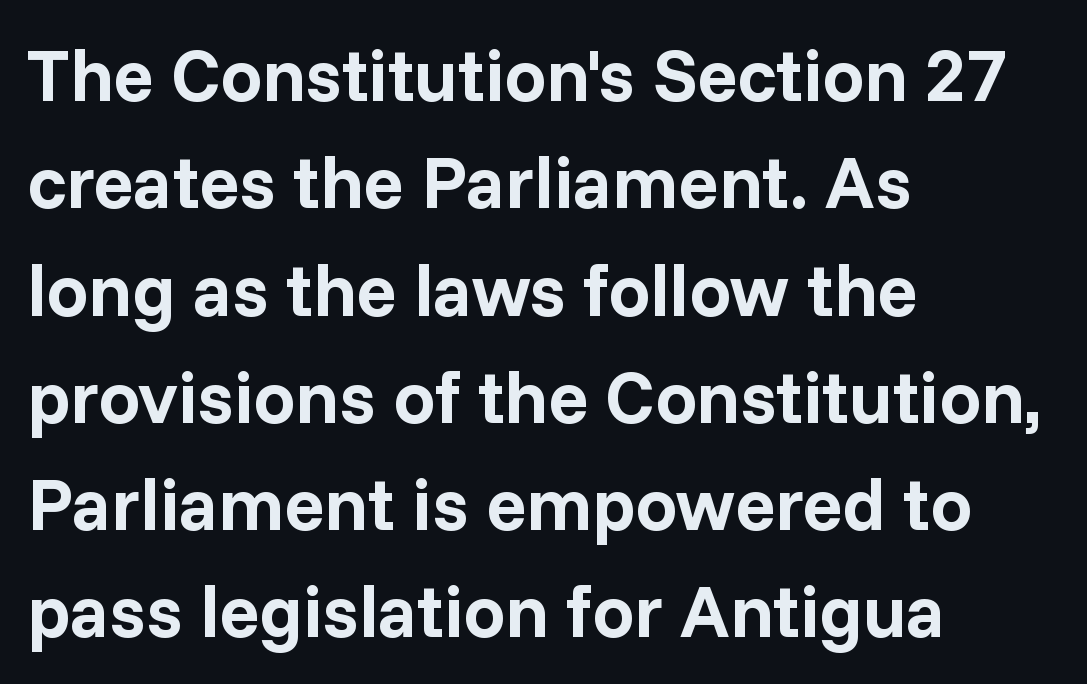
Q: Is the text bold? A: Yes.
Q: Is the text italic (slanted)? A: No, it is upright.
Q: Is the typeface a serif or a sans-serif typeface? A: Sans-serif.
Q: Is the text underlined? A: No.
Q: How is the paragraph aligned? A: Left-aligned.
Q: Is the spacing between letters normal or unusually wide? A: Normal.
Q: Is the spacing between lines tight, normal or loose? A: Normal.
Q: Width (condensed, normal, or wide)? A: Normal.
Q: Stroke contrast? A: Low.
Q: x-height? A: Medium.
Q: Monospaced? A: No.
